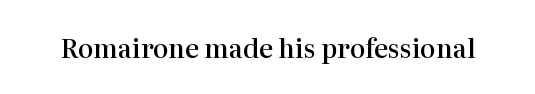
Q: Is the text bold? A: Semi-bold.
Q: Is the text italic (slanted)? A: No, it is upright.
Q: Is the text underlined? A: No.
Q: Is the spacing between letters normal or unusually wide? A: Normal.
